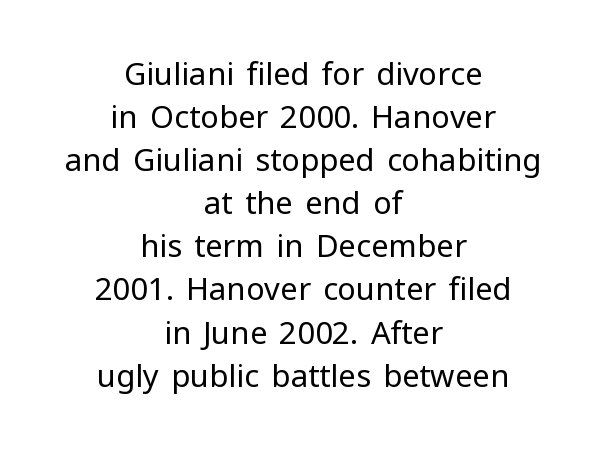
Each line is balanced around a shared central axis. Here the designer chose a conventional face with non-uniform glyph widths. What's the leading like? Ordinary, nothing unusual. What kind of face is this? One without serifs — a sans. Notice how the stems are strictly vertical — no italics here. The strip under each line holds only bare page.
